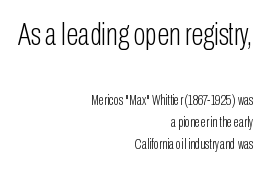
The image shows 32 px light, condensed sans-serif type, upright; set right-aligned, normal line spacing (1.58x), normal letter spacing, not underlined; the first (top) block is 2.29x larger; low stroke contrast and a medium x-height.
